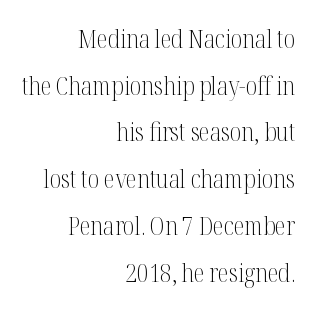
The image shows 25 px text type, upright; set right-aligned, line spacing 1.87x, normal letter spacing, not underlined.
